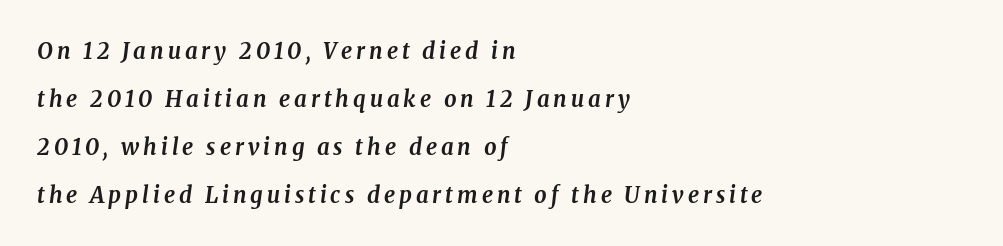
The image shows 22 px bold type, italic (leaning right); set left-aligned, loose line spacing (2.18x), not underlined.
